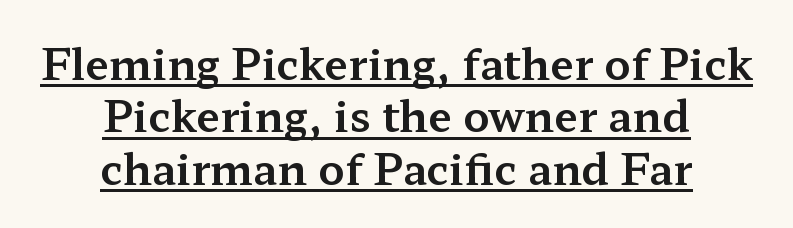
You could not count columns in this text — the font is proportionally spaced. Every word sits above its own underline. Inter-character spacing is left at the font's built-in metrics. Are there feet on the stems? There are — it's a serif.
